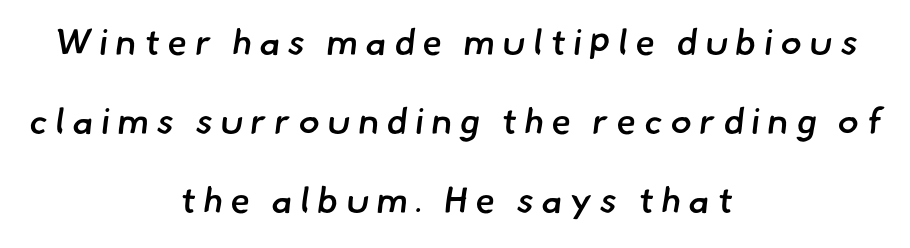
{"serif": "no", "bold": "semi", "weight": "semibold", "width": "normal", "stroke_contrast": "low", "x_height": "small", "monospaced": "no", "underline": "no", "align": "center", "line_spacing": "loose", "line_spacing_ratio": 2.2, "letter_spacing": "wide", "letter_spacing_em": 0.21, "glyph_px": 36}
